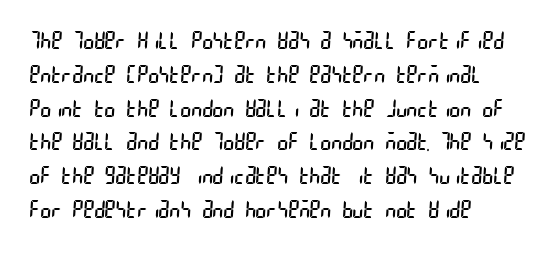
Q: Is the text bold? A: No.
Q: Is the text underlined? A: No.
Q: How is the paragraph aligned? A: Left-aligned.
Q: Is the spacing between letters normal or unusually wide? A: Normal.
Q: Is the spacing between lines tight, normal or loose? A: Normal.
